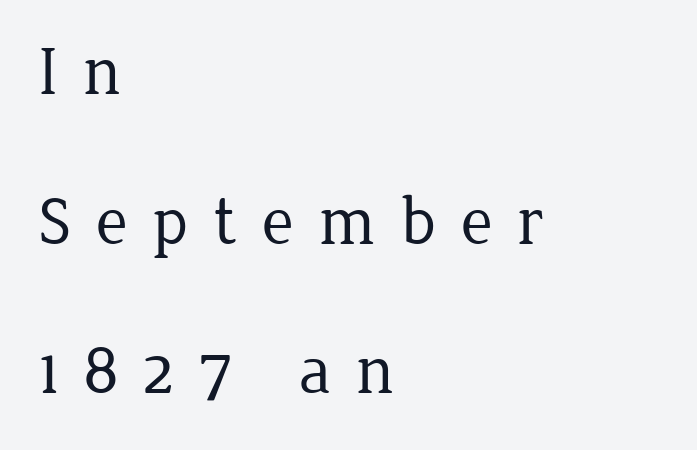
{"serif": "yes", "italic": "no", "bold": "no", "weight": "regular", "width": "normal", "stroke_contrast": "low", "x_height": "medium", "monospaced": "no", "underline": "no", "align": "left", "line_spacing": "loose", "line_spacing_ratio": 2.17, "letter_spacing": "wide", "letter_spacing_em": 0.36, "glyph_px": 69}
